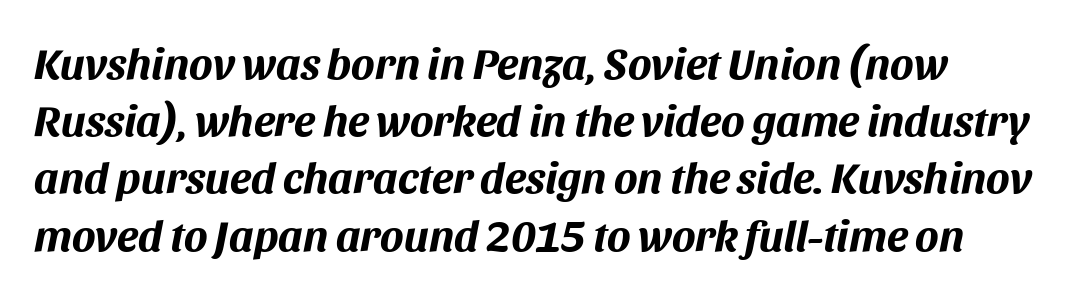
The image shows 44 px bold type, italic (leaning right); set normal line spacing (1.3x), normal letter spacing, not underlined; medium stroke contrast and a large x-height.
